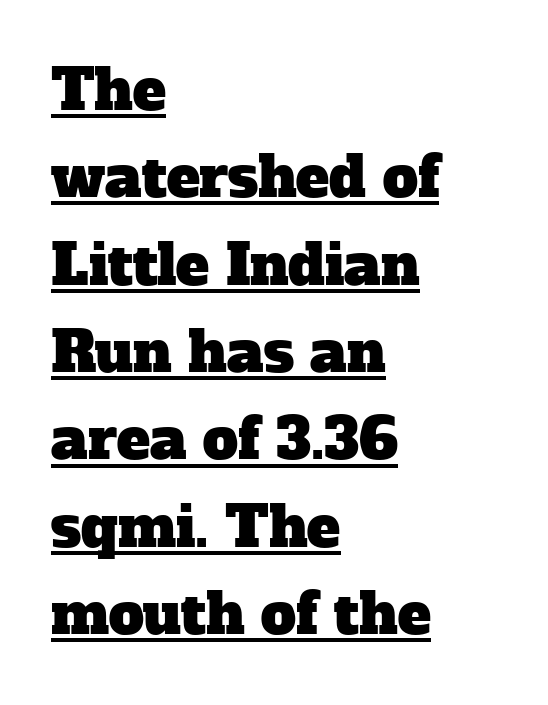
{"serif": "yes", "width": "normal", "stroke_contrast": "low", "x_height": "medium", "monospaced": "no", "underline": "yes", "align": "left", "line_spacing": "normal", "line_spacing_ratio": 1.56, "letter_spacing": "normal", "letter_spacing_em": 0.0, "glyph_px": 56}
